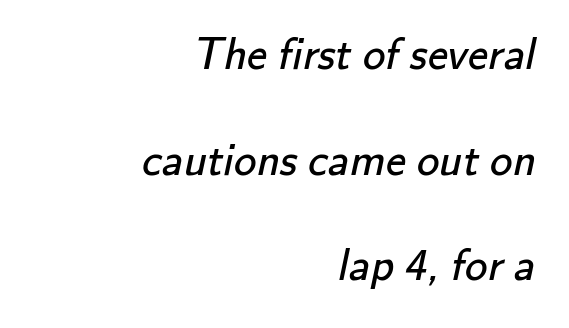
The image shows 45 px regular-weight sans-serif type; set right-aligned, loose line spacing (2.35x), normal letter spacing, not underlined; low stroke contrast and a small x-height.
